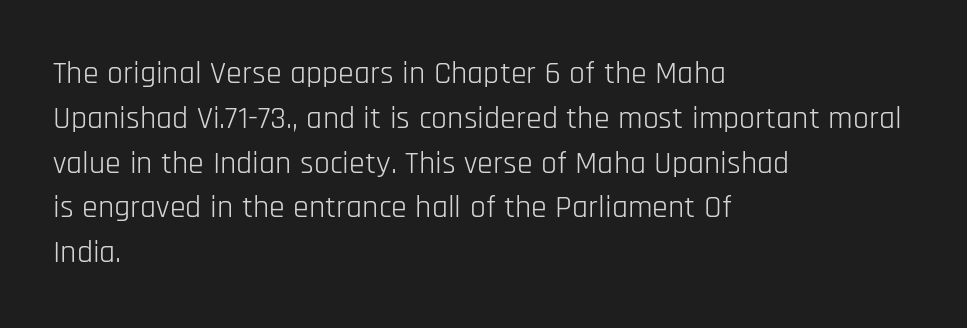
The image shows 32 px light, condensed sans-serif type, upright; set left-aligned, normal line spacing (1.4x), normal letter spacing, not underlined; low stroke contrast and a large x-height.
